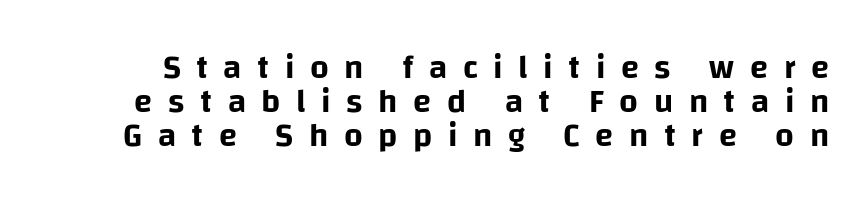
Vertical spacing — tight. You could only call the tracking loose — the letters float apart. A roman cut, with each character standing at attention. No feet cap the strokes, marking this as sans-serif type. The rendering uses natural spacing where letterforms have individual widths. Any mark beneath the type? The region is blank.
